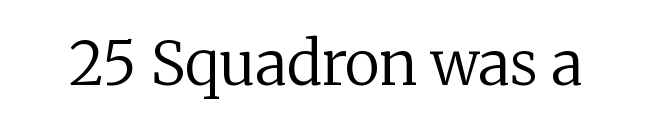
Q: Is the text bold? A: No.
Q: Is the text italic (slanted)? A: No, it is upright.
Q: Is the typeface a serif or a sans-serif typeface? A: Serif.
Q: Is the text underlined? A: No.
Q: Is the spacing between letters normal or unusually wide? A: Normal.
Q: Width (condensed, normal, or wide)? A: Normal.
Q: Stroke contrast? A: Low.
Q: x-height? A: Medium.
Q: Monospaced? A: No.
